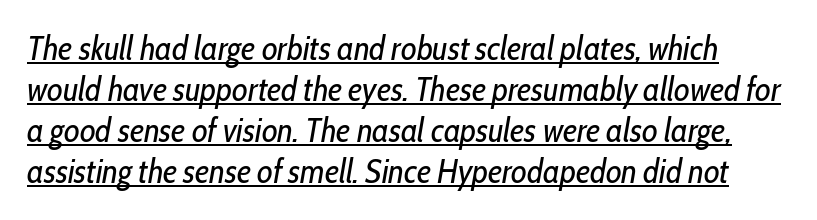
The image shows 34 px regular-weight, condensed type, italic (leaning right); set line spacing 1.21x, normal letter spacing, underlined; low stroke contrast and a medium x-height.
